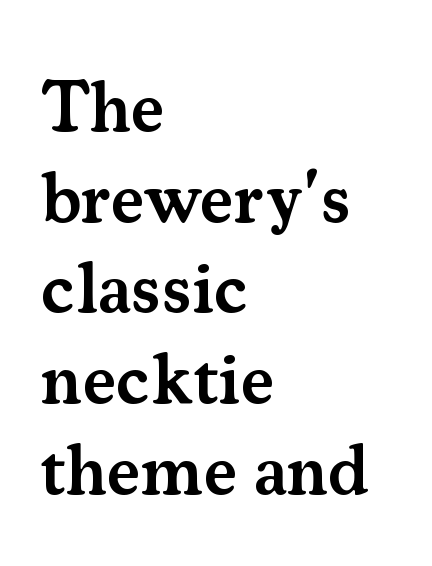
This sample uses an upright cut, with every glyph sitting square on the baseline. How would I describe the line gaps? Plain and ordinary. The passage shown is semibold, sitting just below true bold. Typographically, this falls in the serif category. Think of a printed novel: that variable character pitch is what you see here. A clean baseline with only descenders dipping below it.
